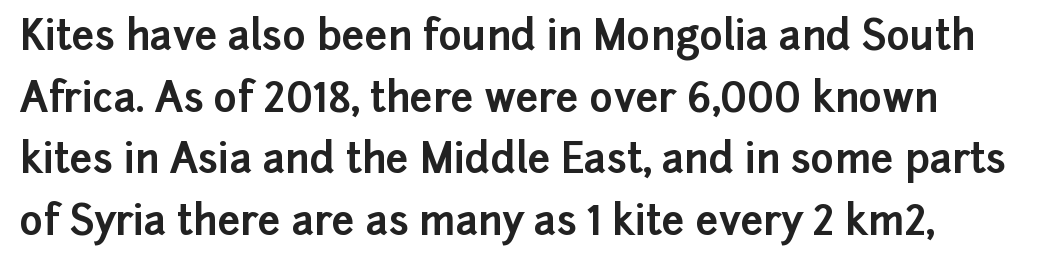
You can tell it's not italic because the verticals are truly vertical. Clear beneath every line of the passage. No extra tracking has been applied to these lines. The typeface chosen for these lines omits serifs. You could not count columns in this text — the font is proportionally spaced. Heavy-handed strokes throughout: this text is bold.
